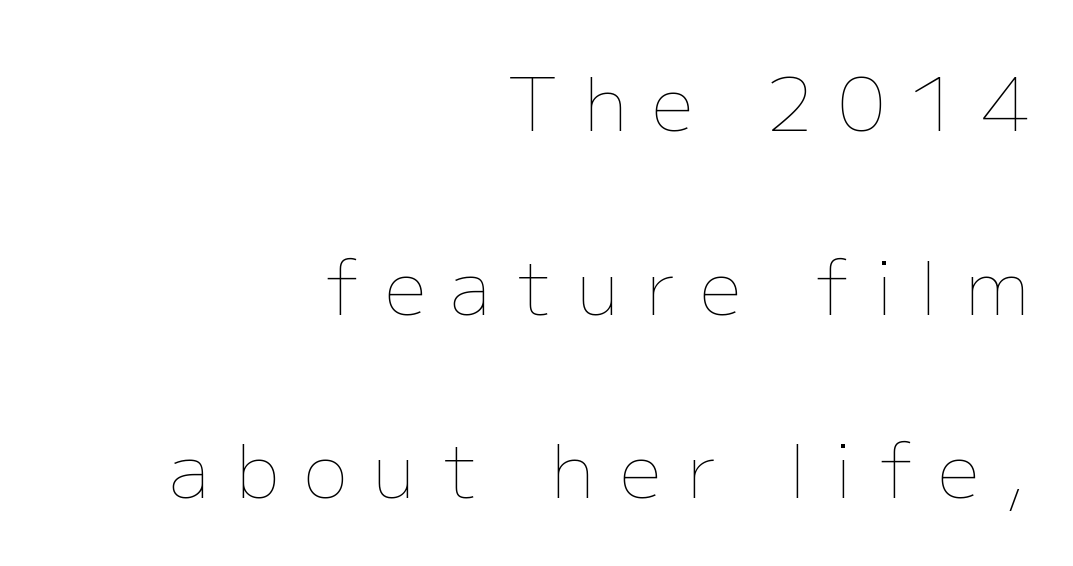
Q: Is the text bold? A: No.
Q: Is the text italic (slanted)? A: No, it is upright.
Q: Is the text underlined? A: No.
Q: How is the paragraph aligned? A: Right-aligned.
Q: Is the spacing between letters normal or unusually wide? A: Unusually wide.
Q: Is the spacing between lines tight, normal or loose? A: Loose.
Q: Width (condensed, normal, or wide)? A: Normal.
Q: Stroke contrast? A: Low.
Q: x-height? A: Medium.
Q: Monospaced? A: No.
